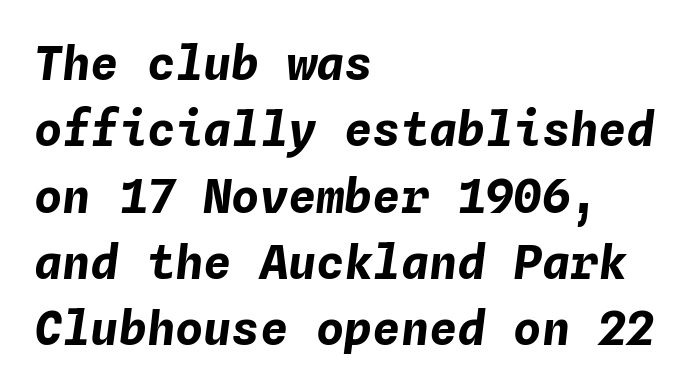
Q: Is the text bold? A: Yes.
Q: Is the text italic (slanted)? A: Yes, it leans right by about 4 degrees.
Q: Is the text underlined? A: No.
Q: How is the paragraph aligned? A: Left-aligned.
Q: Is the spacing between letters normal or unusually wide? A: Normal.
Q: Is the spacing between lines tight, normal or loose? A: Normal.
Q: Width (condensed, normal, or wide)? A: Normal.
Q: Stroke contrast? A: Low.
Q: x-height? A: Medium.
Q: Monospaced? A: Yes.
